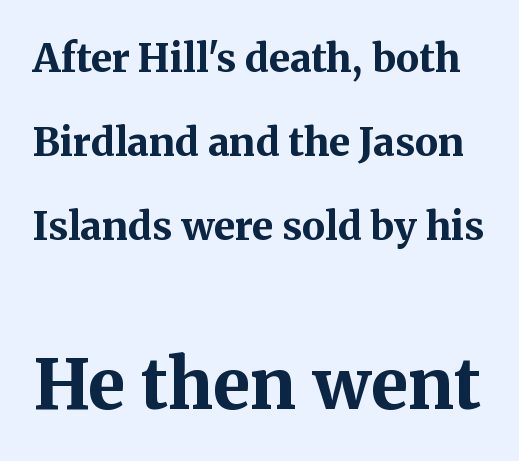
The passage shown is emphatically bold. Block two is the big one; block one sits smaller above it. When letters stand straight like this, we call the style roman or upright. The typeface chosen for these lines features serifs. Is this a fixed-width face? No — the glyphs have proportional, varying widths. Students, note that the glyphs here touch the page at normal intervals.
